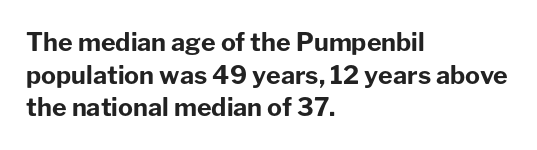
You could call the tracking neutral — neither tight nor loose. Ordinary non-slanted type is in use. Heavy, bold letterforms. Does the copy run flush right? No — it runs flush left. Regular leading.
